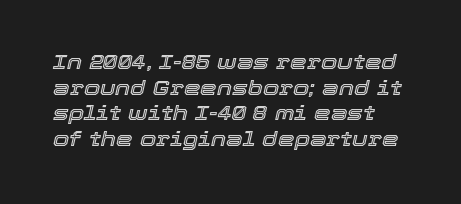
Q: Is the text italic (slanted)? A: Yes, it leans right by about 12 degrees.
Q: Is the text underlined? A: No.
Q: Is the spacing between letters normal or unusually wide? A: Normal.
